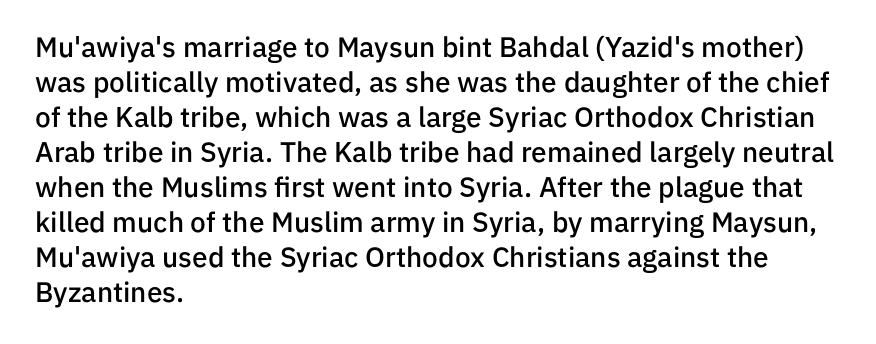
The image shows 28 px semibold sans-serif type, upright; set left-aligned, normal line spacing (1.25x), normal letter spacing, not underlined; low stroke contrast and a medium x-height.
